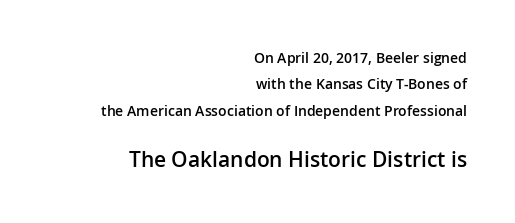
Q: Is the text bold? A: Semi-bold.
Q: Is the text italic (slanted)? A: No, it is upright.
Q: Is the text underlined? A: No.
Q: How is the paragraph aligned? A: Right-aligned.
Q: Is the spacing between letters normal or unusually wide? A: Normal.
Q: Which block of text is set in a larger size, the first (top) or the second (bottom)? A: The second (bottom) one.
